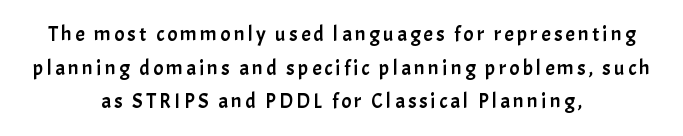
The image shows 21 px text type, upright; set centered, normal line spacing (1.6x), not underlined.
